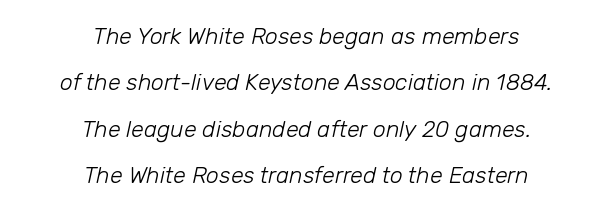
The image shows 23 px text type, italic (leaning right); set centered, loose line spacing (2.02x), normal letter spacing, not underlined.
